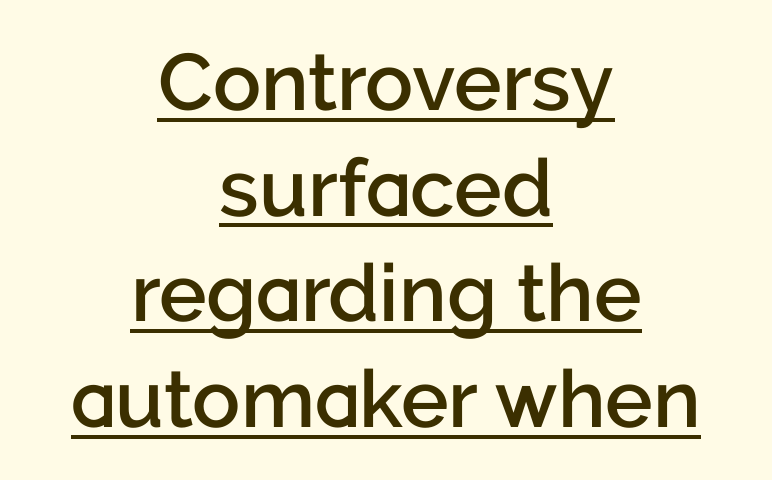
Q: Is the text bold? A: Semi-bold.
Q: Is the text italic (slanted)? A: No, it is upright.
Q: Is the typeface a serif or a sans-serif typeface? A: Sans-serif.
Q: Is the text underlined? A: Yes.
Q: How is the paragraph aligned? A: Centered.
Q: Is the spacing between letters normal or unusually wide? A: Normal.
Q: Is the spacing between lines tight, normal or loose? A: Normal.
Q: Width (condensed, normal, or wide)? A: Normal.
Q: Stroke contrast? A: Low.
Q: x-height? A: Medium.
Q: Monospaced? A: No.
